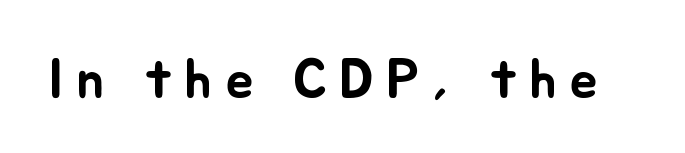
The image shows 56 px text type, upright; set unusually wide letter spacing (+0.23 em), not underlined; low stroke contrast and a small x-height.
